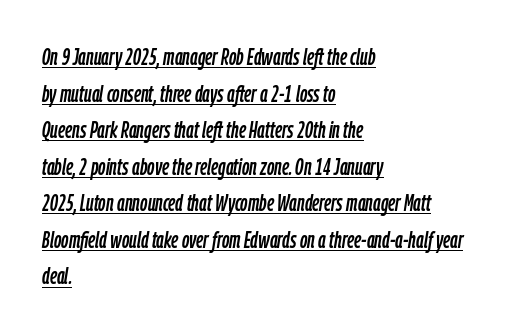
Compared with typical paragraphs, the rows here are spaced about the same. The lines in this sample share a left origin and differ only in where they stop. The specimen includes a rule beneath the text block's lines. These lines were composed using italics.
